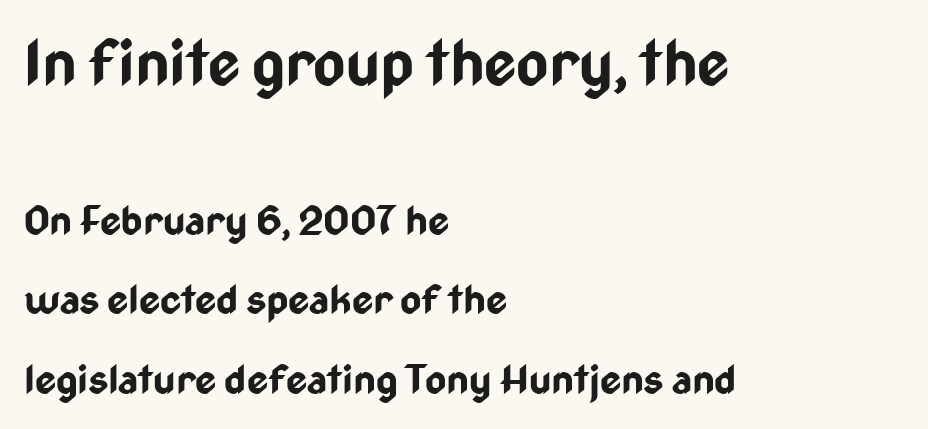
{"serif": "no", "italic": "no", "bold": "yes", "weight": "bold", "width": "condensed", "stroke_contrast": "low", "x_height": "medium", "monospaced": "no", "underline": "no", "align": "left", "line_spacing": "loose", "line_spacing_ratio": 1.94, "letter_spacing": "normal", "letter_spacing_em": 0.0, "larger_block": "first", "size_ratio": 1.51, "glyph_px": 62}
